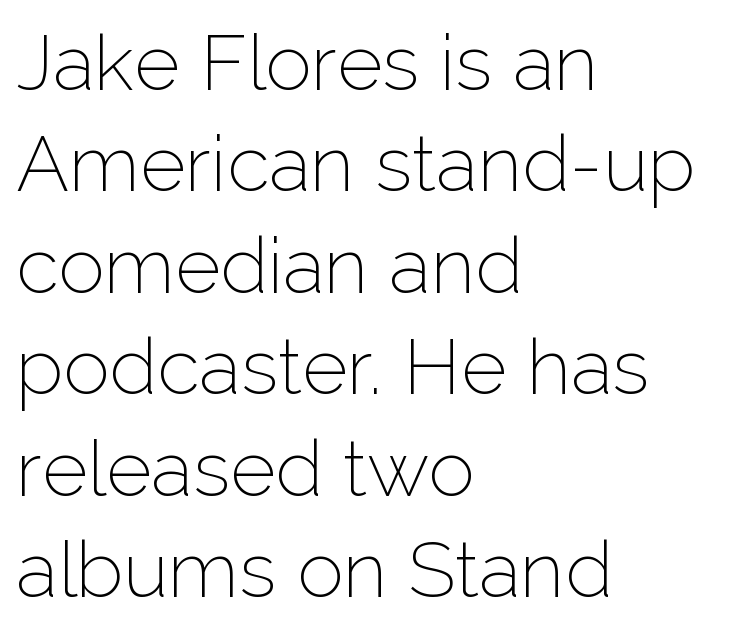
Quick note: interline space is typical. In terms of posture, this sample is upright. Nobody touched the tracking dial on this one. Beneath every word, the page is bare. Are there feet on the stems? There aren't — it's a sans. The letters look calm and open, with moderate or lighter stems.
